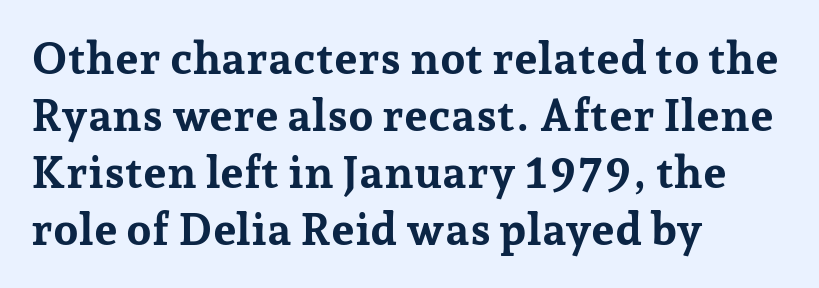
The image shows 45 px bold serif type, upright; set left-aligned, normal line spacing (1.27x), normal letter spacing, not underlined; low stroke contrast and a medium x-height.
